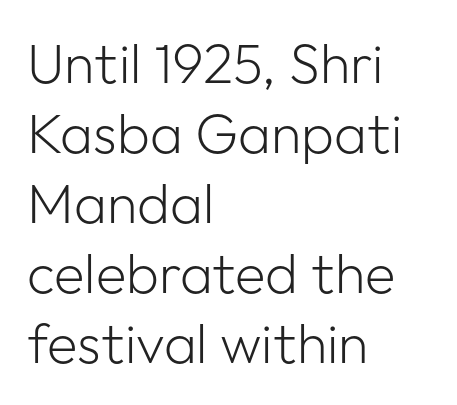
The line-height multiplier appears to be the usual default. The type sits square on the baseline with zero lean. The text was rendered using a sans face with plain stroke endings. Anything drawn beneath the words? Only blank space.
